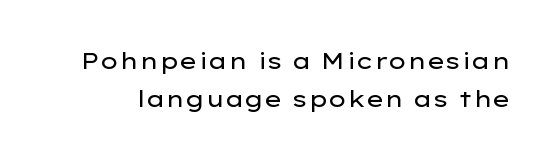
The typeface has the unassuming heft of standard copy or less. The rows are spaced the way most documents space them. The letters sit at their default tracking, neither squeezed nor spread. The type sits square on the baseline with zero lean.
